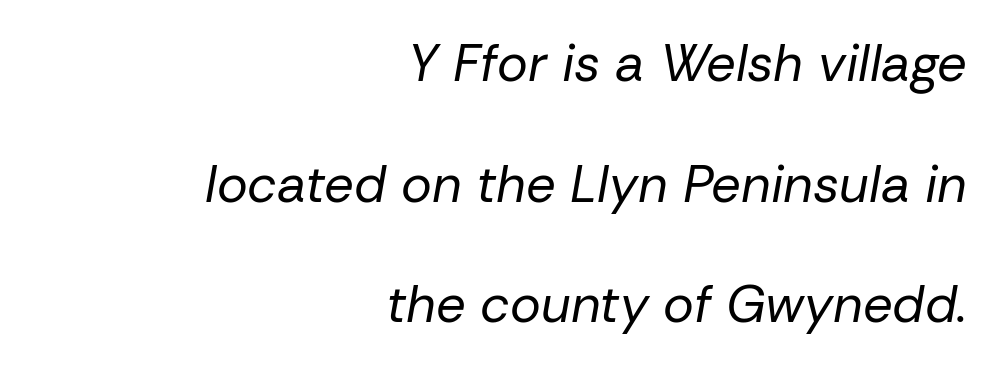
The image shows 52 px regular-weight type, italic (leaning right); set right-aligned, loose line spacing (2.32x), normal letter spacing, not underlined; low stroke contrast and a medium x-height.
